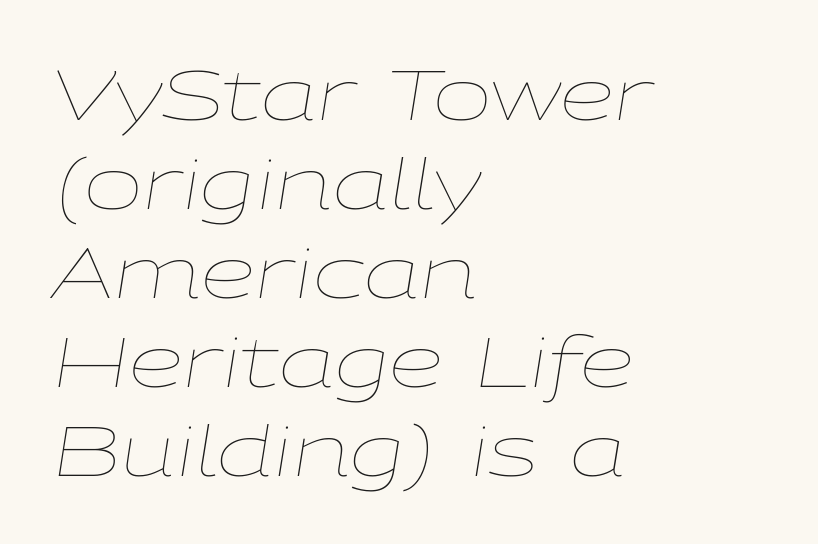
Q: Is the text bold? A: No.
Q: Is the text italic (slanted)? A: Yes, it leans right by about 9 degrees.
Q: Is the text underlined? A: No.
Q: How is the paragraph aligned? A: Left-aligned.
Q: Is the spacing between letters normal or unusually wide? A: Normal.
Q: Is the spacing between lines tight, normal or loose? A: Normal.
Q: Width (condensed, normal, or wide)? A: Wide.
Q: Stroke contrast? A: Low.
Q: x-height? A: Medium.
Q: Monospaced? A: No.
